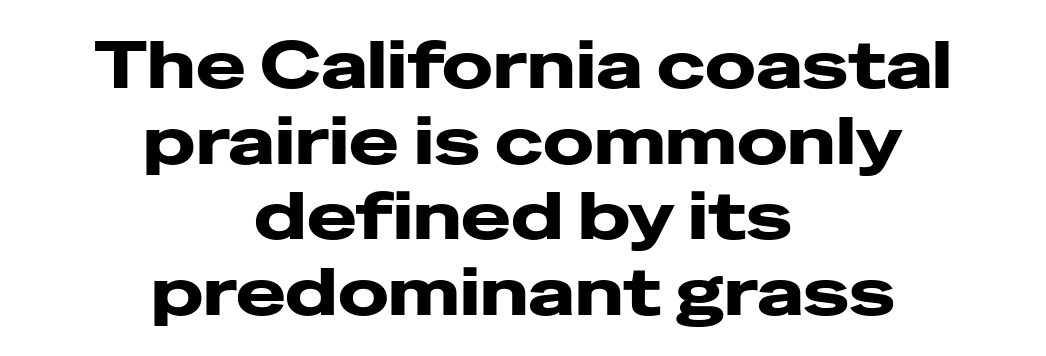
Q: Is the text italic (slanted)? A: No, it is upright.
Q: Is the typeface a serif or a sans-serif typeface? A: Sans-serif.
Q: Is the text underlined? A: No.
Q: How is the paragraph aligned? A: Centered.
Q: Is the spacing between letters normal or unusually wide? A: Normal.
Q: Is the spacing between lines tight, normal or loose? A: Tight.
Q: Width (condensed, normal, or wide)? A: Wide.
Q: Stroke contrast? A: Low.
Q: x-height? A: Medium.
Q: Monospaced? A: No.
